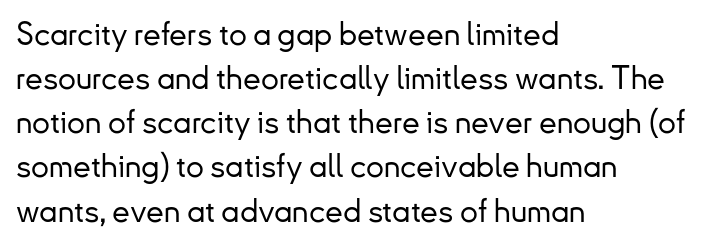
The image shows 32 px sans-serif type, upright; set left-aligned, normal line spacing (1.38x), normal letter spacing, not underlined; low stroke contrast and a small x-height.
